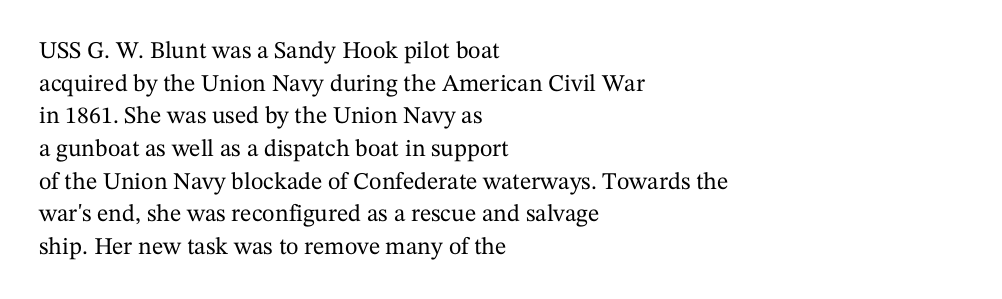
{"italic": "no", "underline": "no", "align": "left", "line_spacing": "normal", "line_spacing_ratio": 1.36, "letter_spacing": "normal", "letter_spacing_em": 0.0, "glyph_px": 24}
